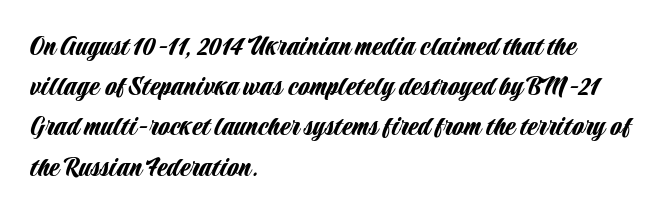
Varying glyph widths throughout — classic text-font behaviour. Nobody drew a line under any word here. Unlike a traditional serif, this face leaves its strokes unadorned. Spacing between characters is what you'd get straight out of the box. Reading down the block, your eye returns to a fixed left position each line.
